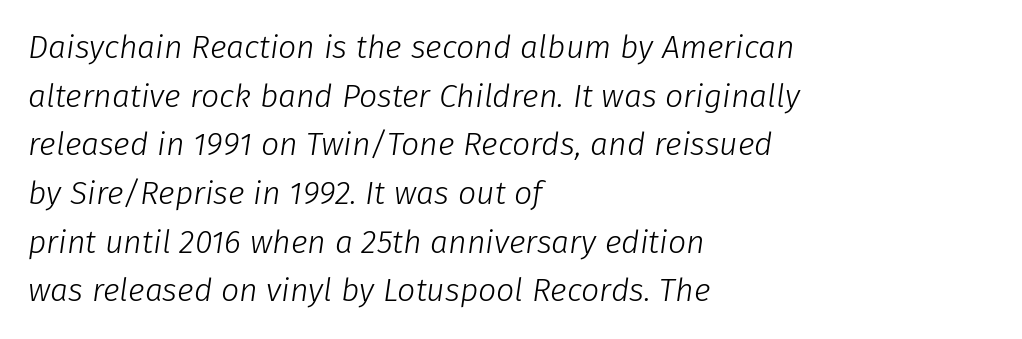
Q: Is the text bold? A: No.
Q: Is the text italic (slanted)? A: Yes, it leans right by about 8 degrees.
Q: Is the text underlined? A: No.
Q: How is the paragraph aligned? A: Left-aligned.
Q: Is the spacing between letters normal or unusually wide? A: Normal.
Q: Is the spacing between lines tight, normal or loose? A: Normal.
Q: Width (condensed, normal, or wide)? A: Normal.
Q: Stroke contrast? A: Low.
Q: x-height? A: Medium.
Q: Monospaced? A: No.
